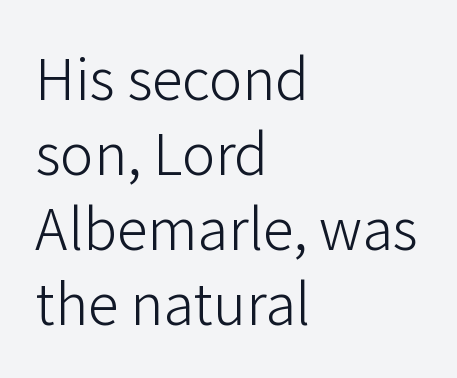
The image shows 56 px light sans-serif type, upright; set left-aligned, normal line spacing (1.34x), normal letter spacing, not underlined; low stroke contrast and a medium x-height.
